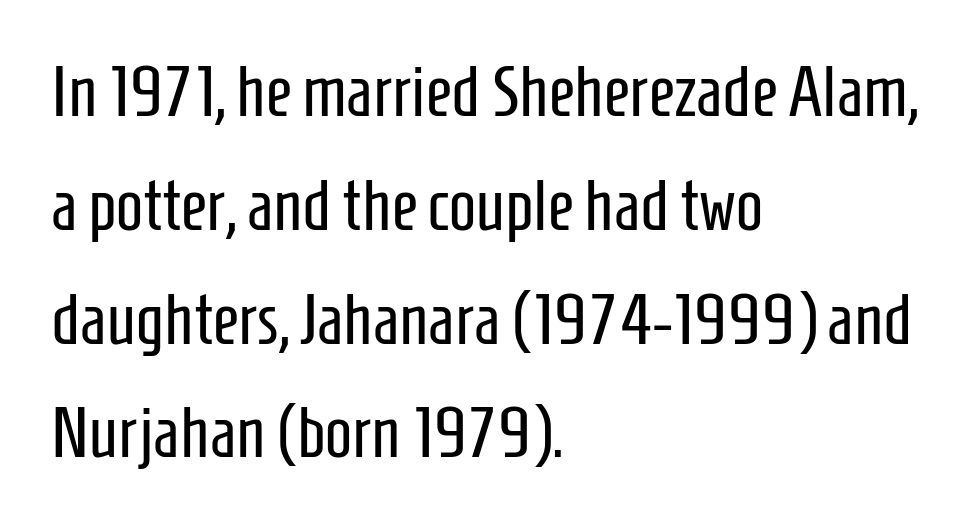
The image shows 72 px regular-weight, condensed sans-serif type, upright; set left-aligned, normal line spacing (1.58x), normal letter spacing, not underlined; low stroke contrast and a medium x-height.
